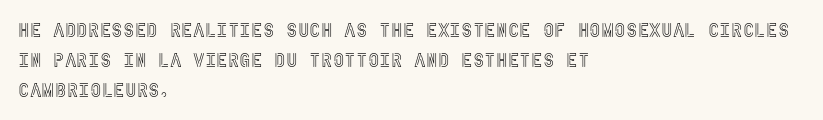
{"italic": "no", "underline": "no", "align": "left", "line_spacing": "normal", "line_spacing_ratio": 1.49, "letter_spacing": "normal", "letter_spacing_em": 0.0, "glyph_px": 20}
